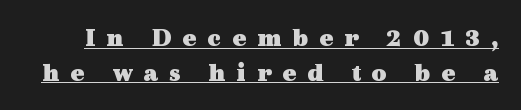
The image shows 26 px bold type, upright; set normal line spacing (1.34x), unusually wide letter spacing (+0.42 em), underlined.
